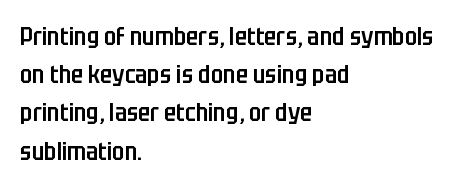
How heavy is the stroke? Medium-heavy — a semibold, shy of bold. Summary of vertical rhythm: regular, with standard interline spacing. Underline: absent. Inter-character spacing is left at the font's built-in metrics. A student would call this left alignment; a typographer would say flush left, rag right. Italic? Not at all — the glyphs are vertical.
